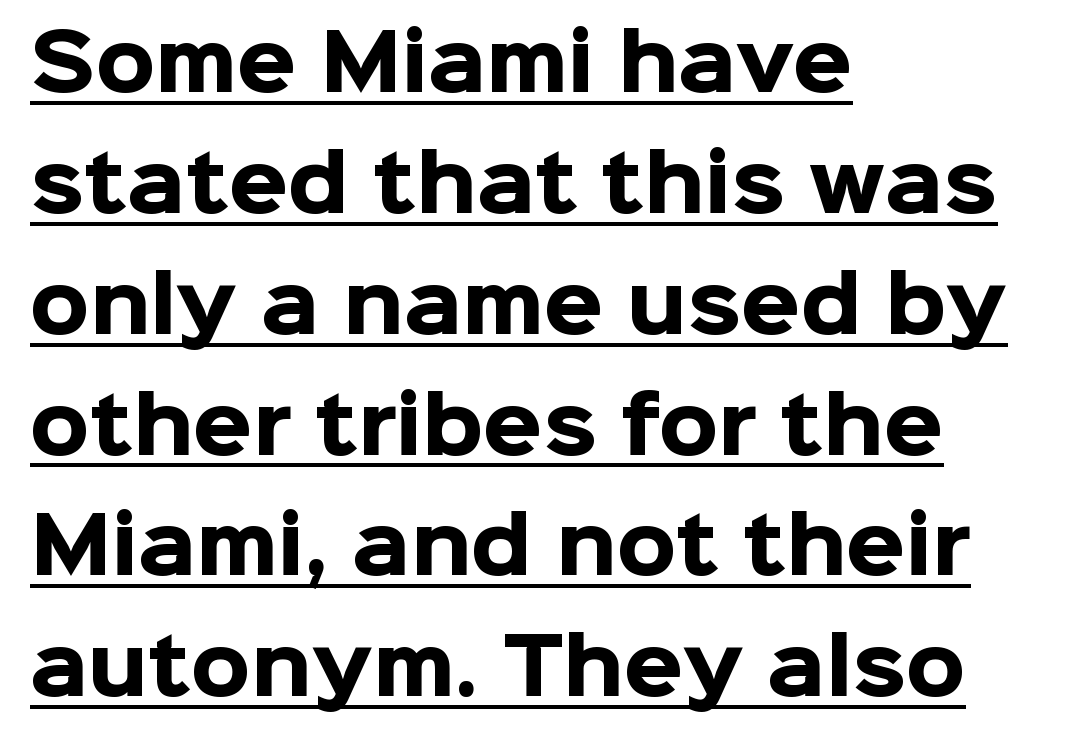
Leftover space on each line is placed entirely after the last word. Classification — sans serif. Spacing verdict: proportional, widths tailored to each character. Is there an underline? Yes — a line sits under the letters. Caption: standard tracking, unaltered.
